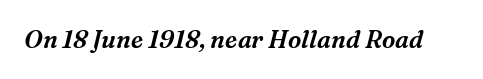
Q: Is the text italic (slanted)? A: Yes, it leans right by about 16 degrees.
Q: Is the text underlined? A: No.
Q: Is the spacing between letters normal or unusually wide? A: Normal.
